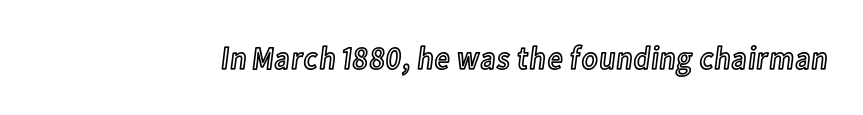
Q: Is the text italic (slanted)? A: Yes.
Q: Is the text underlined? A: No.
Q: Is the spacing between letters normal or unusually wide? A: Normal.
Q: Width (condensed, normal, or wide)? A: Condensed.
Q: x-height? A: Medium.
Q: Monospaced? A: No.
